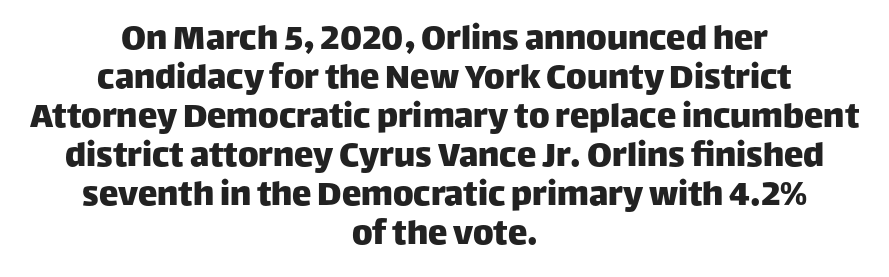
The typography opts for an upright posture over an oblique one. No feet cap the strokes, marking this as sans-serif type. The face used here is proportionally spaced, like ordinary book or web type. Tracking here is standard; glyphs follow each other at the usual distance.
